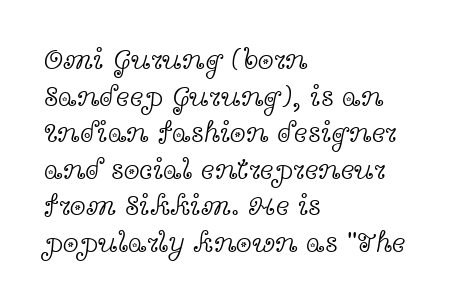
The image shows 29 px light, wide serif type, upright; set left-aligned, normal line spacing (1.26x), normal letter spacing, not underlined; a medium x-height.
